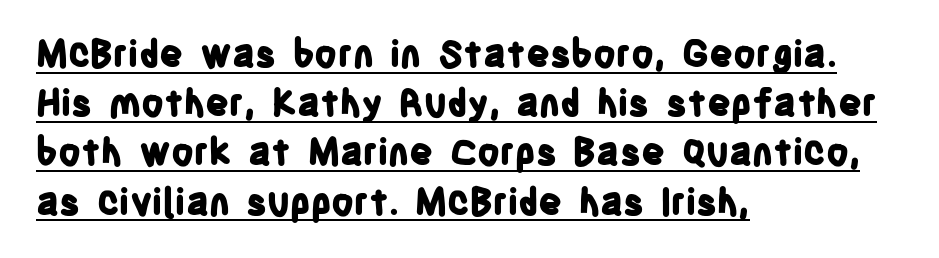
The image shows 37 px bold, condensed sans-serif type, upright; set left-aligned, normal line spacing (1.33x), normal letter spacing, underlined; low stroke contrast and a large x-height.
